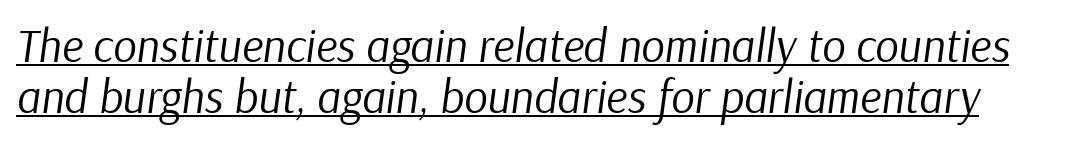
{"italic": "yes", "lean": "right", "slant_degrees": 9, "bold": "no", "weight": "regular", "width": "normal", "stroke_contrast": "low", "x_height": "medium", "monospaced": "no", "underline": "yes", "line_spacing": "tight", "line_spacing_ratio": 1.1, "letter_spacing": "normal", "letter_spacing_em": 0.0, "glyph_px": 46}
